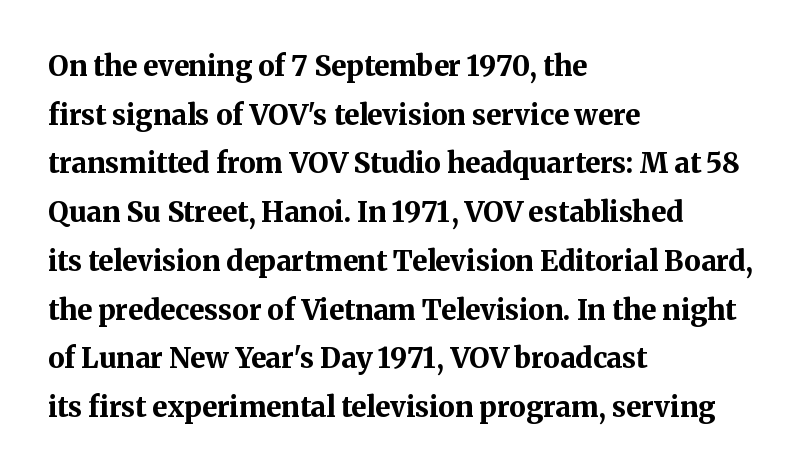
Q: Is the text bold? A: Yes.
Q: Is the text italic (slanted)? A: No, it is upright.
Q: Is the typeface a serif or a sans-serif typeface? A: Serif.
Q: Is the text underlined? A: No.
Q: How is the paragraph aligned? A: Left-aligned.
Q: Is the spacing between letters normal or unusually wide? A: Normal.
Q: Width (condensed, normal, or wide)? A: Normal.
Q: Stroke contrast? A: Medium.
Q: x-height? A: Medium.
Q: Monospaced? A: No.
